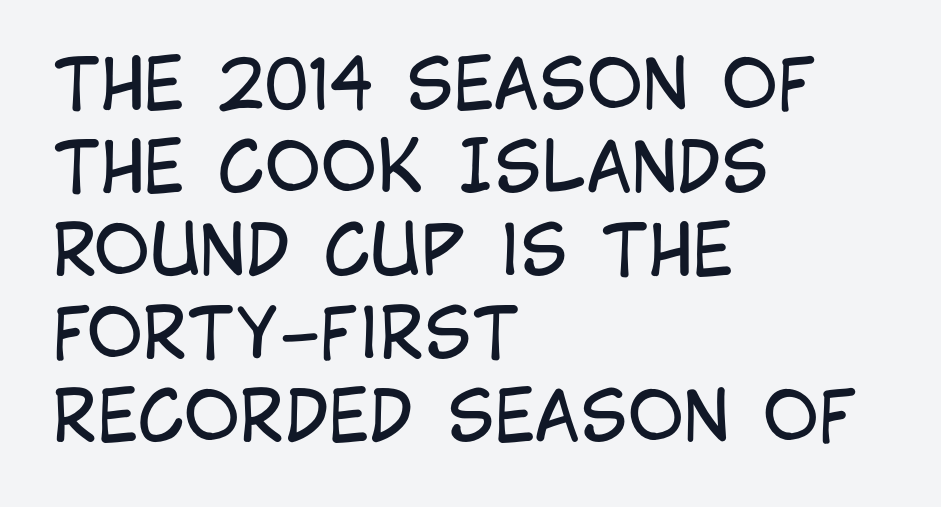
Tracking here is standard; glyphs follow each other at the usual distance. Honestly, there is no underline to notice here at all. Unlike italic type, these characters show no tilt at all. A typesetter would call this proportional, since set widths differ per character. No heavy texture on the line: the type isn't bold.
